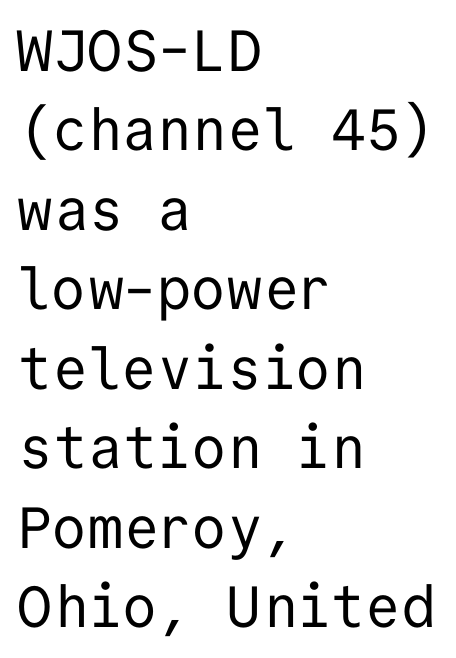
Q: Is the text bold? A: No.
Q: Is the text italic (slanted)? A: No, it is upright.
Q: Is the typeface a serif or a sans-serif typeface? A: Sans-serif.
Q: Is the text underlined? A: No.
Q: How is the paragraph aligned? A: Left-aligned.
Q: Is the spacing between letters normal or unusually wide? A: Normal.
Q: Is the spacing between lines tight, normal or loose? A: Normal.
Q: Width (condensed, normal, or wide)? A: Normal.
Q: Stroke contrast? A: Low.
Q: x-height? A: Medium.
Q: Monospaced? A: Yes.
